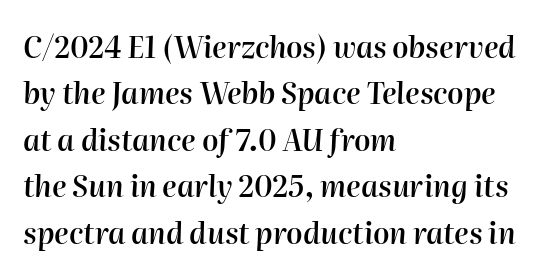
Q: Is the text bold? A: Semi-bold.
Q: Is the text italic (slanted)? A: Yes, it leans right by about 2 degrees.
Q: Is the text underlined? A: No.
Q: How is the paragraph aligned? A: Left-aligned.
Q: Is the spacing between letters normal or unusually wide? A: Normal.
Q: Is the spacing between lines tight, normal or loose? A: Normal.
Q: Width (condensed, normal, or wide)? A: Normal.
Q: Stroke contrast? A: High.
Q: x-height? A: Medium.
Q: Monospaced? A: No.
